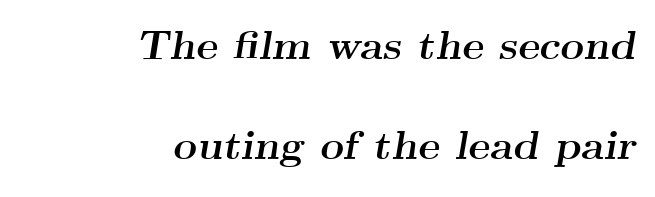
Clear beneath every line of the passage. Yep, those are serifs on the letters. Compared with typical body copy, the letter spacing here is the same. Style check: oblique. Here the designer chose a conventional face with non-uniform glyph widths.
